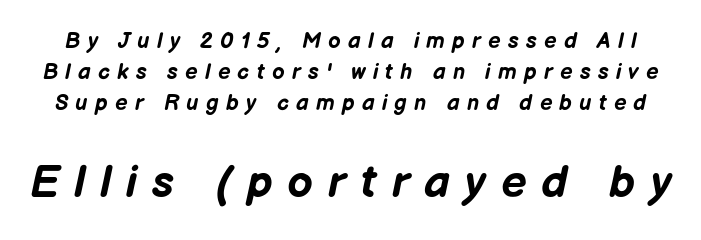
{"italic": "yes", "lean": "right", "slant_degrees": 12, "bold": "yes", "weight": "bold", "width": "normal", "stroke_contrast": "low", "x_height": "medium", "monospaced": "no", "underline": "no", "line_spacing": "normal", "line_spacing_ratio": 1.4, "letter_spacing": "wide", "letter_spacing_em": 0.33, "larger_block": "second", "size_ratio": 2.05, "glyph_px": 45}
